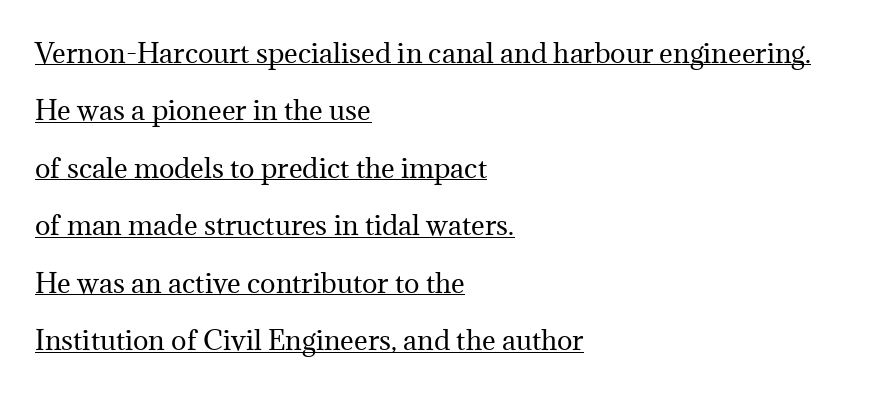
Q: Is the text bold? A: No.
Q: Is the text italic (slanted)? A: No, it is upright.
Q: Is the text underlined? A: Yes.
Q: How is the paragraph aligned? A: Left-aligned.
Q: Is the spacing between letters normal or unusually wide? A: Normal.
Q: Is the spacing between lines tight, normal or loose? A: Loose.
